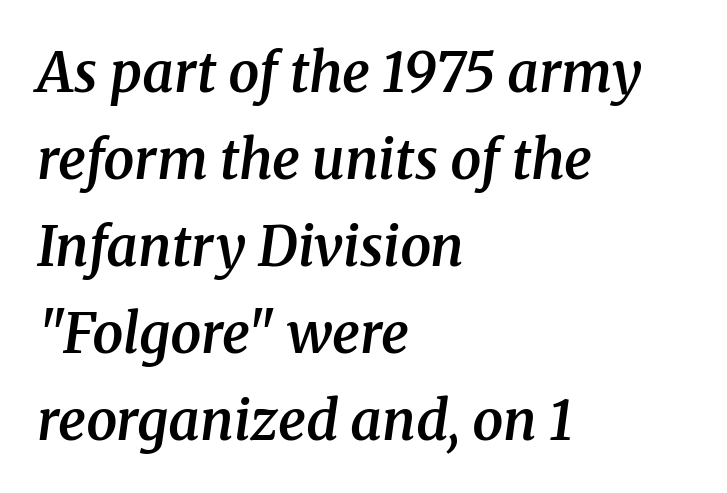
Q: Is the text bold? A: Semi-bold.
Q: Is the text italic (slanted)? A: Yes, it leans right by about 8 degrees.
Q: Is the typeface a serif or a sans-serif typeface? A: Serif.
Q: Is the text underlined? A: No.
Q: How is the paragraph aligned? A: Left-aligned.
Q: Is the spacing between letters normal or unusually wide? A: Normal.
Q: Is the spacing between lines tight, normal or loose? A: Normal.
Q: Width (condensed, normal, or wide)? A: Normal.
Q: Stroke contrast? A: Medium.
Q: x-height? A: Medium.
Q: Monospaced? A: No.
